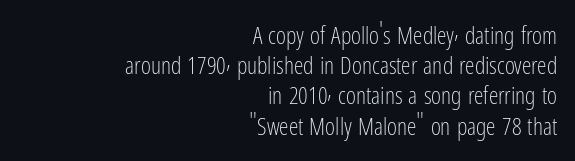
{"italic": "no", "bold": "no", "underline": "no", "align": "right", "line_spacing": "normal", "line_spacing_ratio": 1.26, "letter_spacing": "normal", "letter_spacing_em": 0.0, "glyph_px": 24}
